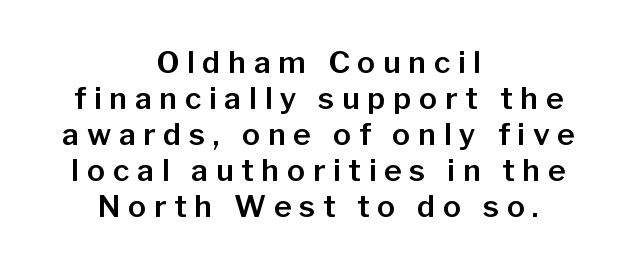
{"serif": "no", "italic": "no", "width": "normal", "stroke_contrast": "low", "x_height": "medium", "monospaced": "no", "underline": "no", "align": "center", "line_spacing_ratio": 1.2, "letter_spacing": "wide", "letter_spacing_em": 0.26, "glyph_px": 30}
